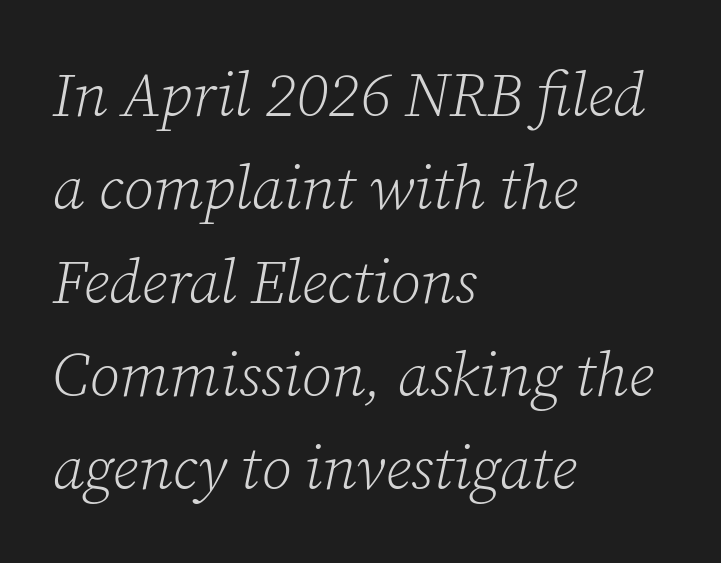
{"serif": "yes", "italic": "yes", "lean": "right", "slant_degrees": 12, "bold": "no", "weight": "light", "width": "normal", "stroke_contrast": "low", "x_height": "medium", "monospaced": "no", "underline": "no", "align": "left", "line_spacing": "normal", "line_spacing_ratio": 1.53, "letter_spacing": "normal", "letter_spacing_em": 0.0, "glyph_px": 61}
